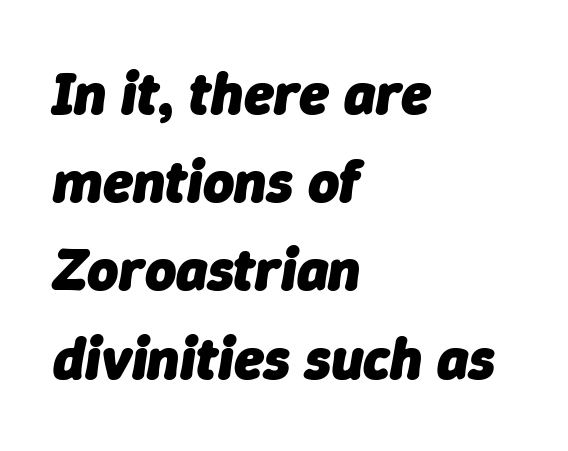
The image shows 60 px heavy type, italic (leaning right); set left-aligned, normal line spacing (1.47x), normal letter spacing, not underlined; low stroke contrast and a medium x-height.
